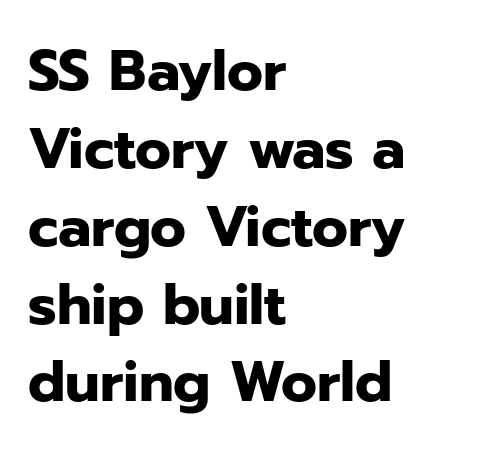
Q: Is the text bold? A: Yes.
Q: Is the text italic (slanted)? A: No, it is upright.
Q: Is the typeface a serif or a sans-serif typeface? A: Sans-serif.
Q: Is the text underlined? A: No.
Q: How is the paragraph aligned? A: Left-aligned.
Q: Is the spacing between letters normal or unusually wide? A: Normal.
Q: Is the spacing between lines tight, normal or loose? A: Normal.
Q: Width (condensed, normal, or wide)? A: Normal.
Q: Stroke contrast? A: Low.
Q: x-height? A: Medium.
Q: Monospaced? A: No.
